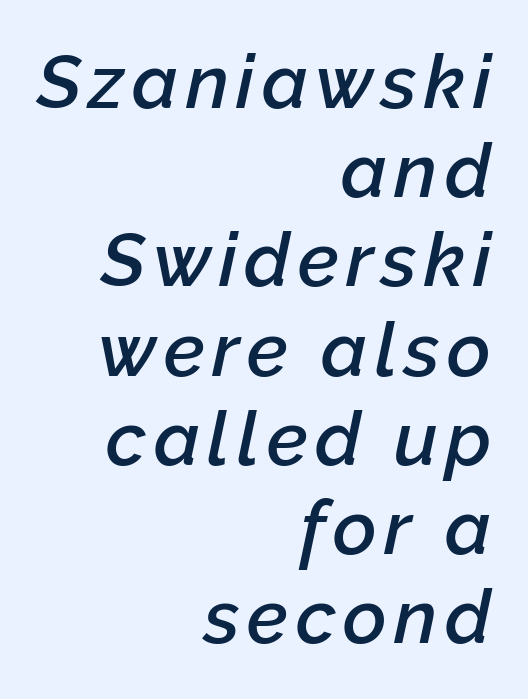
Q: Is the text bold? A: Semi-bold.
Q: Is the text italic (slanted)? A: Yes, it leans right by about 12 degrees.
Q: Is the text underlined? A: No.
Q: How is the paragraph aligned? A: Right-aligned.
Q: Width (condensed, normal, or wide)? A: Normal.
Q: Stroke contrast? A: Low.
Q: x-height? A: Medium.
Q: Monospaced? A: No.
